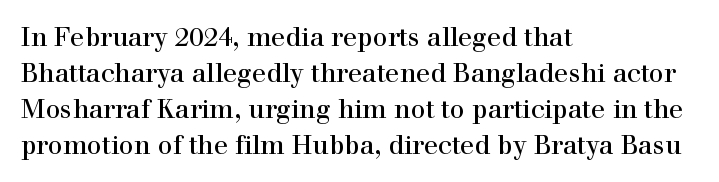
{"italic": "no", "underline": "no", "align": "left", "line_spacing": "normal", "line_spacing_ratio": 1.38, "letter_spacing": "normal", "letter_spacing_em": 0.0, "glyph_px": 26}
